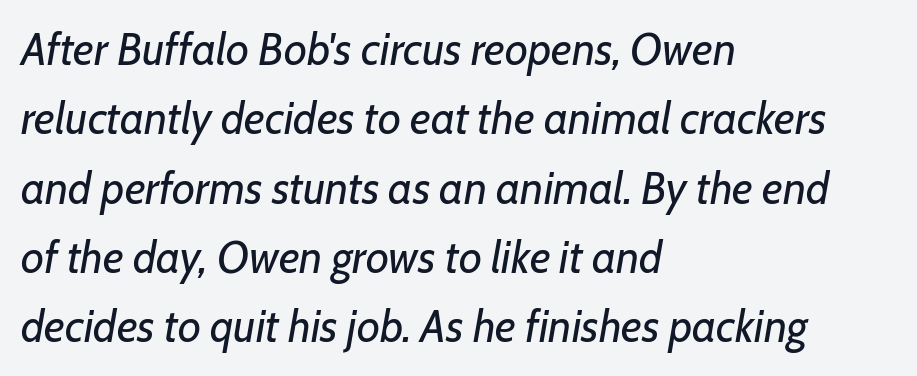
Q: Is the text bold? A: No.
Q: Is the text italic (slanted)? A: Yes, it leans right by about 7 degrees.
Q: Is the text underlined? A: No.
Q: How is the paragraph aligned? A: Left-aligned.
Q: Is the spacing between letters normal or unusually wide? A: Normal.
Q: Is the spacing between lines tight, normal or loose? A: Normal.
Q: Width (condensed, normal, or wide)? A: Normal.
Q: Stroke contrast? A: Low.
Q: x-height? A: Medium.
Q: Monospaced? A: No.
